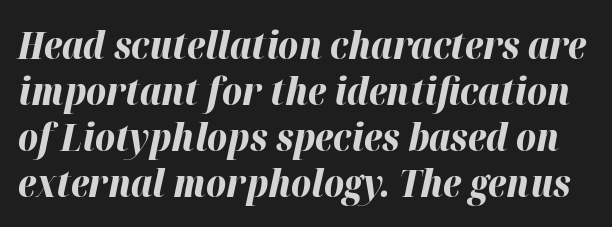
{"italic": "yes", "lean": "right", "slant_degrees": 12, "bold": "yes", "weight": "bold", "width": "normal", "stroke_contrast": "high", "x_height": "medium", "monospaced": "no", "underline": "no", "line_spacing_ratio": 1.21, "letter_spacing": "normal", "letter_spacing_em": 0.0, "glyph_px": 38}
